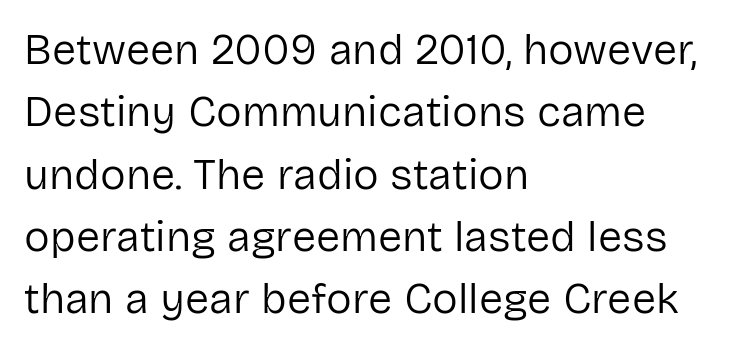
There is no visible air inserted between adjacent glyphs. When letters stand straight like this, we call the style roman or upright. Weight: regular or lighter. Students, observe: this is what conventionally led text looks like.
